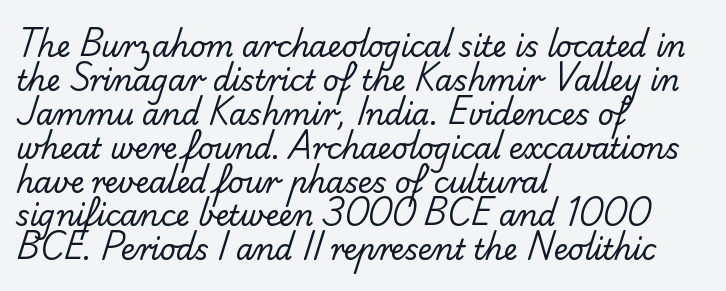
The font is comparable to plain body text, perhaps lighter. Is this a fixed-width face? No — the glyphs have proportional, varying widths. Here the glyphs are tracked normally, forming tight word shapes. This rendering uses left alignment, leaving the right contour irregular.
